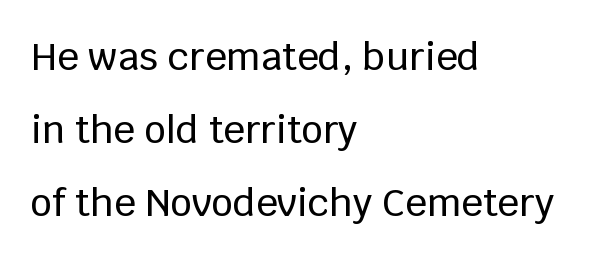
Q: Is the text italic (slanted)? A: No, it is upright.
Q: Is the typeface a serif or a sans-serif typeface? A: Sans-serif.
Q: Is the text underlined? A: No.
Q: How is the paragraph aligned? A: Left-aligned.
Q: Is the spacing between letters normal or unusually wide? A: Normal.
Q: Is the spacing between lines tight, normal or loose? A: Loose.
Q: Width (condensed, normal, or wide)? A: Normal.
Q: Stroke contrast? A: Low.
Q: x-height? A: Large.
Q: Monospaced? A: No.
